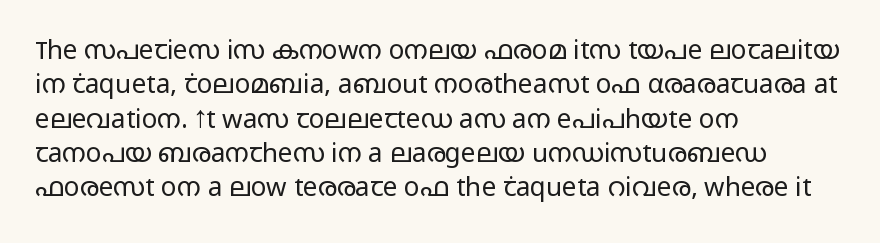
Leftover space on each line is placed entirely after the last word. Notice how the stems are strictly vertical — no italics here. The rendering uses a moderate line-height, typical for paragraphs. Underlining? Definitely not there. A light-to-regular cut is what we see here.
